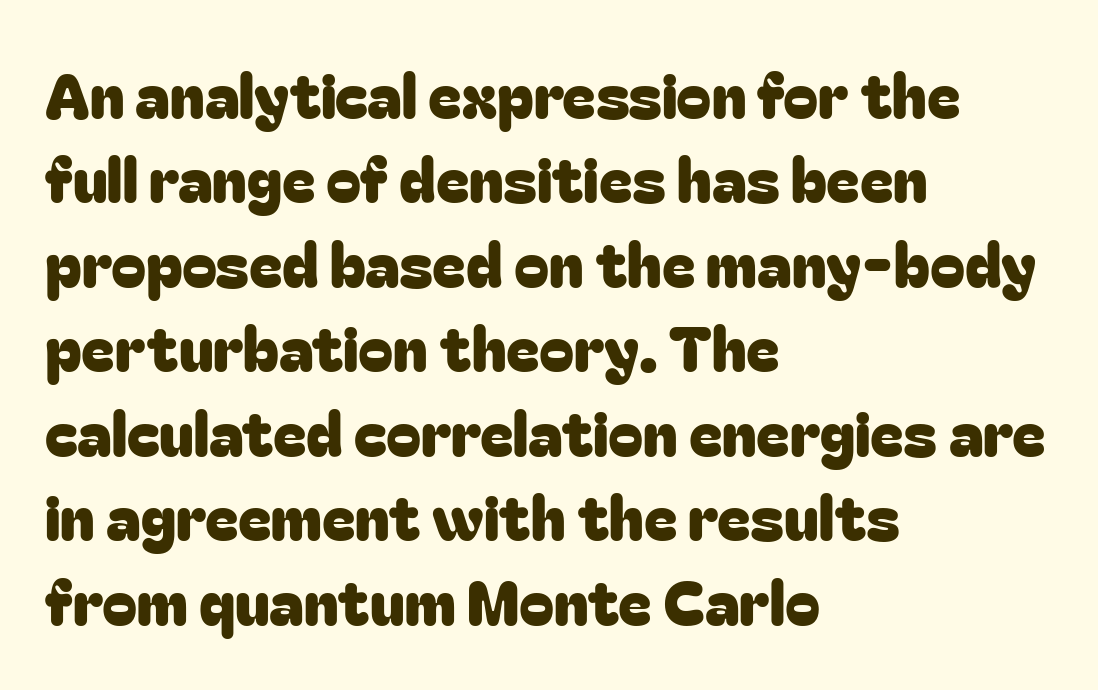
{"serif": "no", "italic": "no", "width": "normal", "stroke_contrast": "low", "x_height": "medium", "monospaced": "no", "underline": "no", "align": "left", "line_spacing": "normal", "line_spacing_ratio": 1.34, "letter_spacing": "normal", "letter_spacing_em": 0.0, "glyph_px": 63}
